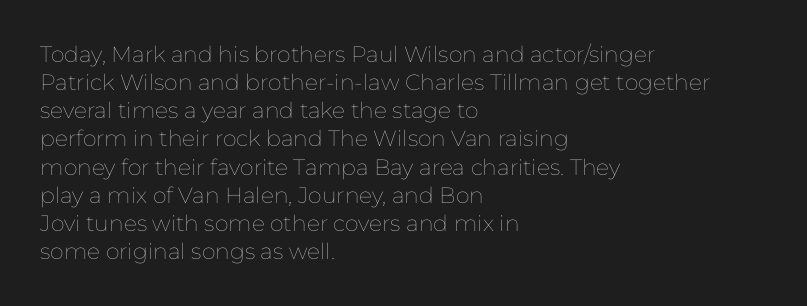
{"italic": "no", "bold": "no", "underline": "no", "align": "left", "line_spacing": "normal", "line_spacing_ratio": 1.28, "letter_spacing": "normal", "letter_spacing_em": 0.0, "glyph_px": 22}
